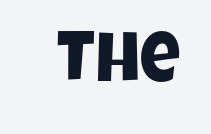
Q: Is the typeface a serif or a sans-serif typeface? A: Sans-serif.
Q: Is the text underlined? A: No.
Q: Is the spacing between letters normal or unusually wide? A: Normal.
Q: Width (condensed, normal, or wide)? A: Condensed.
Q: Stroke contrast? A: Low.
Q: x-height? A: Large.
Q: Monospaced? A: No.
